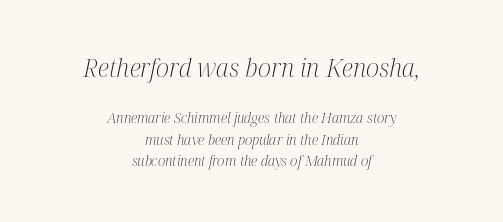
The image shows 25 px text type, italic (leaning right); set centered, normal line spacing (1.53x), normal letter spacing, not underlined; the first (top) block is 1.79x larger.
